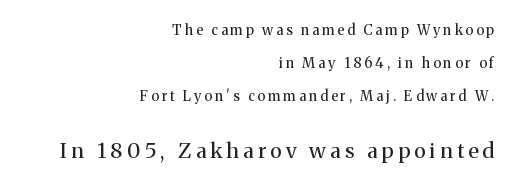
Q: Is the text bold? A: No.
Q: Is the text italic (slanted)? A: No, it is upright.
Q: Is the text underlined? A: No.
Q: How is the paragraph aligned? A: Right-aligned.
Q: Is the spacing between letters normal or unusually wide? A: Unusually wide.
Q: Is the spacing between lines tight, normal or loose? A: Loose.
Q: Which block of text is set in a larger size, the first (top) or the second (bottom)? A: The second (bottom) one.
